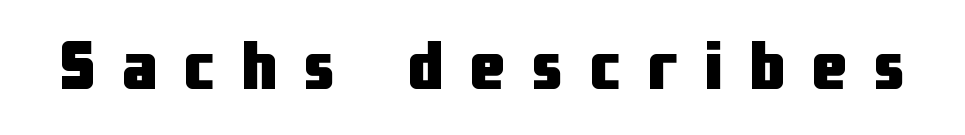
{"serif": "no", "italic": "no", "bold": "yes", "weight": "heavy", "width": "condensed", "stroke_contrast": "low", "x_height": "medium", "monospaced": "no", "underline": "no", "letter_spacing": "wide", "letter_spacing_em": 0.39, "glyph_px": 70}
